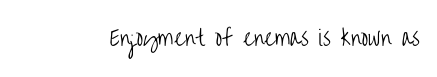
The image shows 21 px text type, upright; set normal letter spacing, not underlined.
